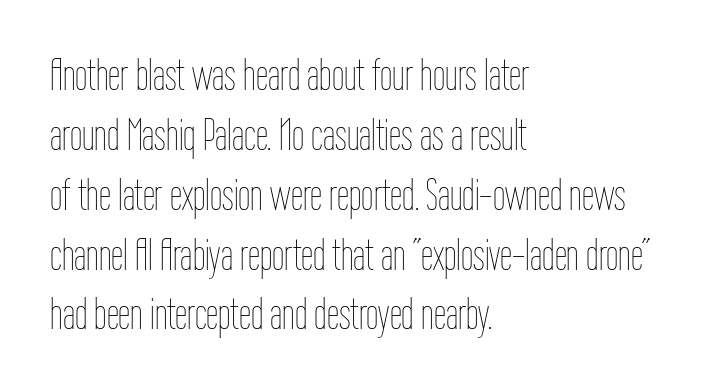
{"italic": "no", "bold": "no", "weight": "thin", "width": "condensed", "stroke_contrast": "low", "x_height": "medium", "monospaced": "no", "underline": "no", "align": "left", "line_spacing": "normal", "line_spacing_ratio": 1.36, "letter_spacing": "normal", "letter_spacing_em": 0.0, "glyph_px": 44}
